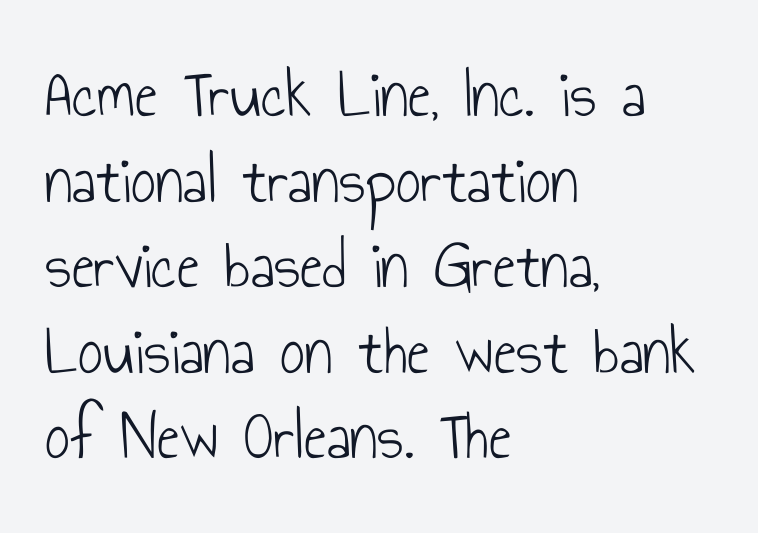
The image shows 69 px light, condensed sans-serif type, upright; set left-aligned, line spacing 1.24x, normal letter spacing, not underlined; low stroke contrast and a small x-height.
